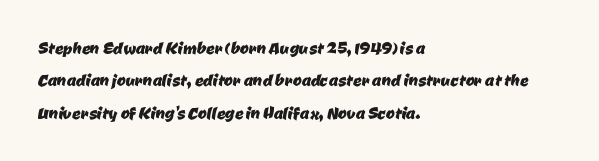
Type without underlining. Left-aligned paragraph, ragged on the right. Words appear dense and cohesive because spacing is normal. The rows are spaced the way most documents space them.
